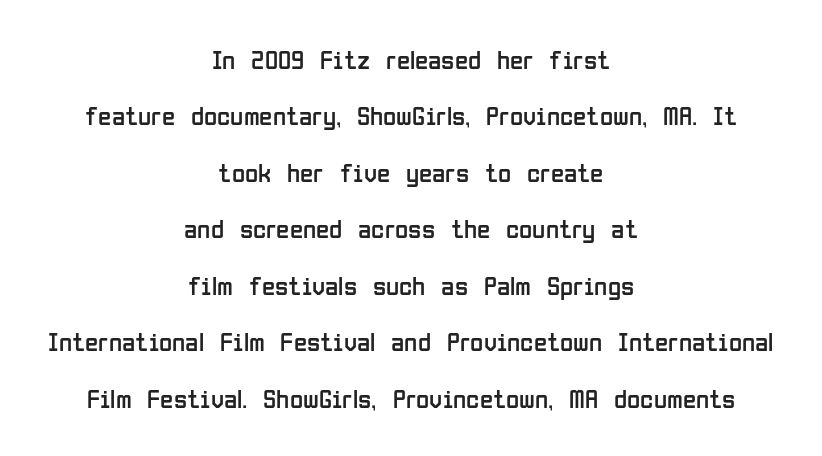
The image shows 27 px text type, upright; set centered, loose line spacing (2.09x), normal letter spacing, not underlined.
